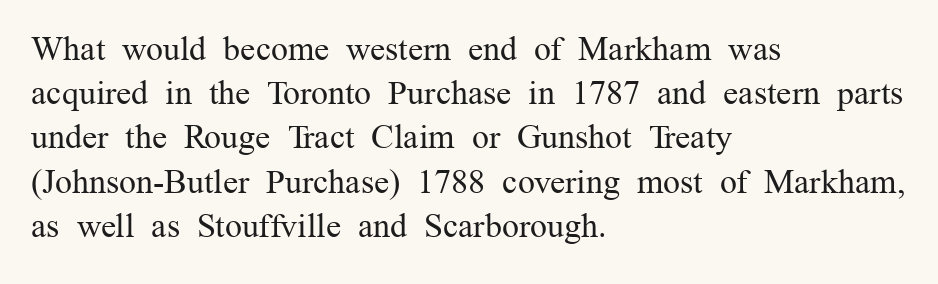
The image shows 34 px regular-weight serif type, upright; set left-aligned, normal line spacing (1.3x), normal letter spacing, not underlined; medium stroke contrast and a medium x-height.
